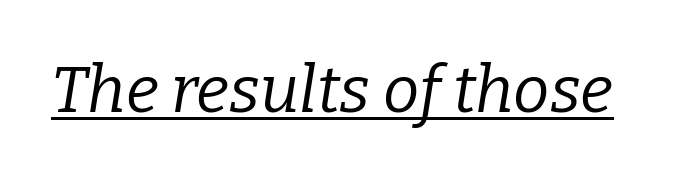
{"serif": "yes", "italic": "yes", "lean": "right", "slant_degrees": 9, "bold": "no", "weight": "regular", "width": "normal", "stroke_contrast": "low", "x_height": "medium", "monospaced": "no", "underline": "yes", "letter_spacing": "normal", "letter_spacing_em": 0.0, "glyph_px": 65}
